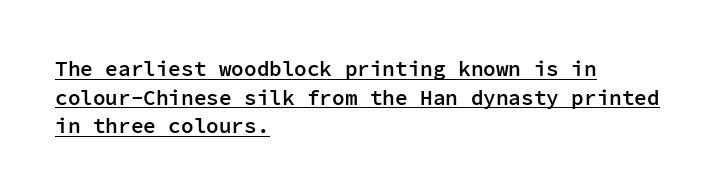
Q: Is the text bold? A: Semi-bold.
Q: Is the text italic (slanted)? A: No, it is upright.
Q: Is the text underlined? A: Yes.
Q: How is the paragraph aligned? A: Left-aligned.
Q: Is the spacing between letters normal or unusually wide? A: Normal.
Q: Is the spacing between lines tight, normal or loose? A: Normal.
